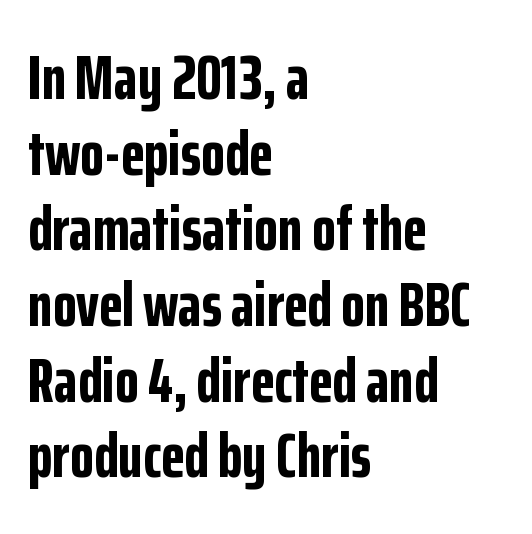
The image shows 62 px bold, condensed sans-serif type, upright; set left-aligned, line spacing 1.22x, normal letter spacing, not underlined; low stroke contrast and a medium x-height.
